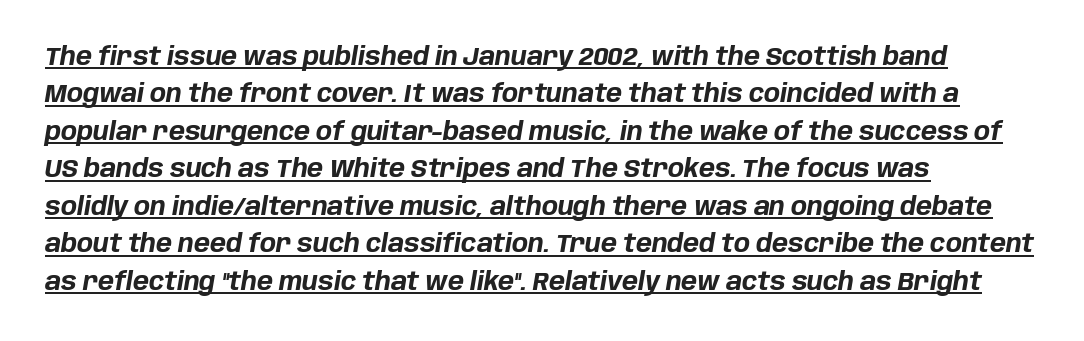
The image shows 24 px bold type, italic (leaning right); set left-aligned, normal line spacing (1.56x), normal letter spacing, underlined.
